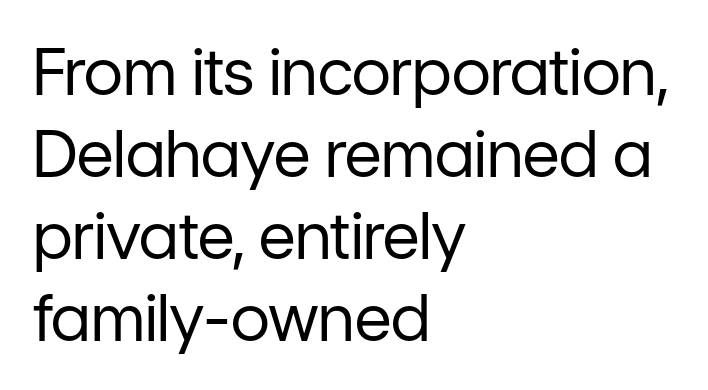
{"serif": "no", "italic": "no", "bold": "no", "weight": "regular", "width": "normal", "stroke_contrast": "low", "x_height": "medium", "monospaced": "no", "underline": "no", "align": "left", "line_spacing": "normal", "line_spacing_ratio": 1.28, "letter_spacing": "normal", "letter_spacing_em": 0.0, "glyph_px": 64}
